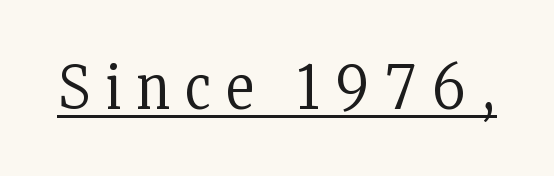
{"serif": "yes", "italic": "no", "bold": "no", "weight": "regular", "width": "condensed", "stroke_contrast": "low", "x_height": "medium", "monospaced": "no", "underline": "yes", "letter_spacing": "wide", "letter_spacing_em": 0.27, "glyph_px": 59}
